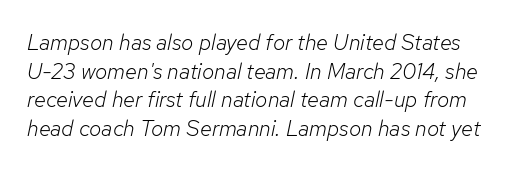
The image shows 22 px text type, italic (leaning right); set normal line spacing (1.3x), normal letter spacing, not underlined.
